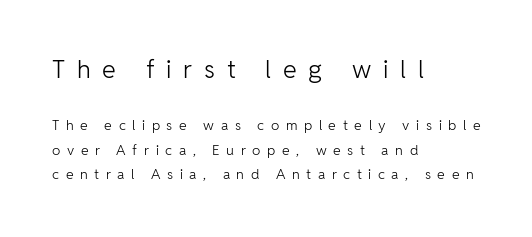
Q: Is the text bold? A: No.
Q: Is the text italic (slanted)? A: No, it is upright.
Q: Is the text underlined? A: No.
Q: How is the paragraph aligned? A: Left-aligned.
Q: Is the spacing between letters normal or unusually wide? A: Unusually wide.
Q: Which block of text is set in a larger size, the first (top) or the second (bottom)? A: The first (top) one.
